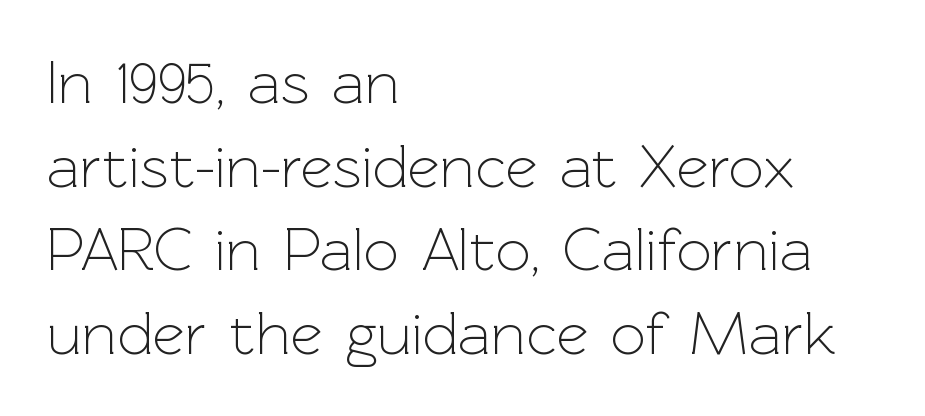
Q: Is the text bold? A: No.
Q: Is the text italic (slanted)? A: No, it is upright.
Q: Is the typeface a serif or a sans-serif typeface? A: Sans-serif.
Q: Is the text underlined? A: No.
Q: How is the paragraph aligned? A: Left-aligned.
Q: Is the spacing between letters normal or unusually wide? A: Normal.
Q: Is the spacing between lines tight, normal or loose? A: Normal.
Q: Width (condensed, normal, or wide)? A: Normal.
Q: x-height? A: Medium.
Q: Monospaced? A: No.
